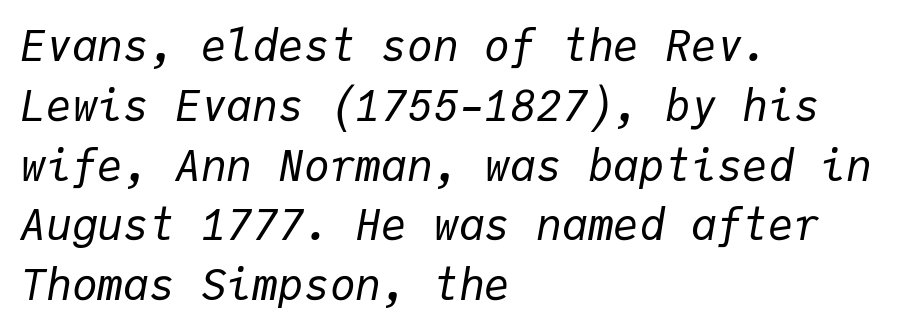
Q: Is the text bold? A: No.
Q: Is the text italic (slanted)? A: Yes, it leans right by about 9 degrees.
Q: Is the text underlined? A: No.
Q: How is the paragraph aligned? A: Left-aligned.
Q: Is the spacing between letters normal or unusually wide? A: Normal.
Q: Is the spacing between lines tight, normal or loose? A: Normal.
Q: Width (condensed, normal, or wide)? A: Normal.
Q: Stroke contrast? A: Low.
Q: x-height? A: Medium.
Q: Monospaced? A: Yes.
